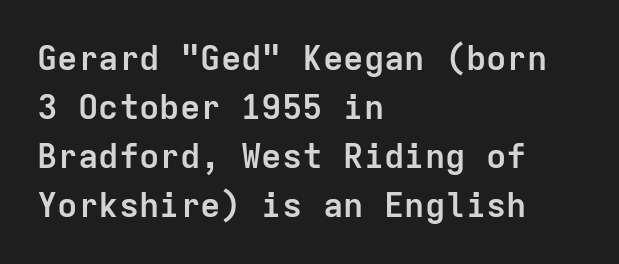
{"serif": "no", "italic": "no", "bold": "yes", "weight": "semibold", "width": "normal", "stroke_contrast": "low", "x_height": "medium", "monospaced": "yes", "underline": "no", "align": "left", "line_spacing": "normal", "line_spacing_ratio": 1.44, "letter_spacing": "normal", "letter_spacing_em": 0.0, "glyph_px": 34}
